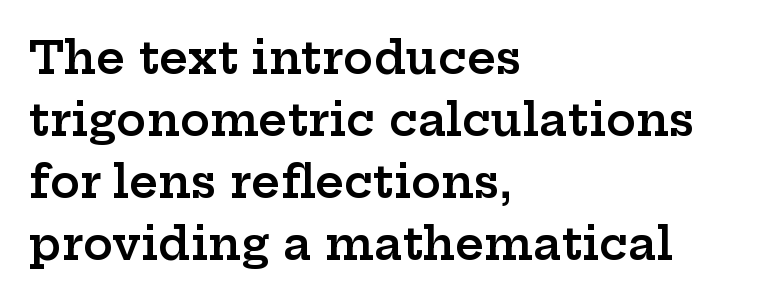
This rendering leaves character spacing at its baseline value. You could not count columns in this text — the font is proportionally spaced. Look at the stroke-to-counter ratio: somewhat heavy, a semibold. The passage shown is not underscored anywhere.
